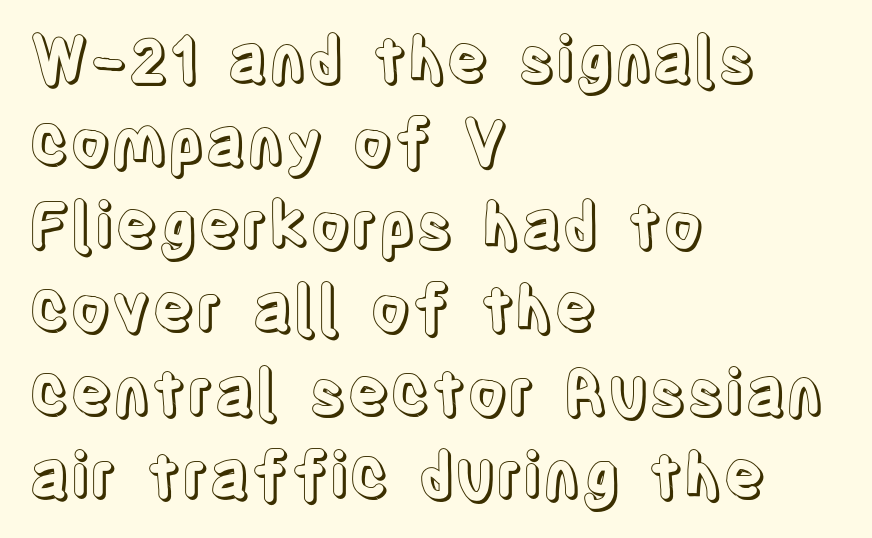
The image shows 63 px condensed type, upright; set left-aligned, normal line spacing (1.32x), normal letter spacing, not underlined; a large x-height.
